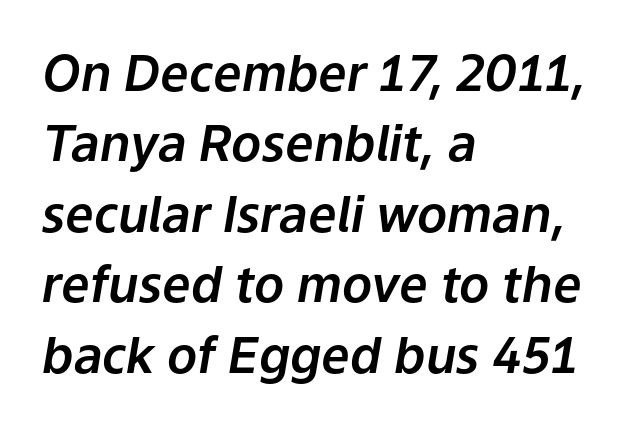
{"italic": "yes", "lean": "right", "slant_degrees": 9, "width": "normal", "stroke_contrast": "low", "x_height": "medium", "monospaced": "no", "underline": "no", "align": "left", "line_spacing": "normal", "line_spacing_ratio": 1.41, "letter_spacing": "normal", "letter_spacing_em": 0.0, "glyph_px": 50}
